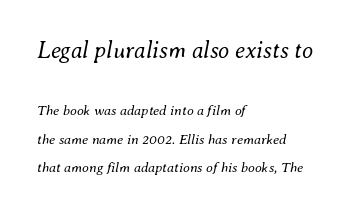
Clear beneath every line of the passage. Two sizes are in play, and the larger belongs to the first block. There's an unmistakable incline to the writing here. Stems here are at most as thick as an everyday book face.
